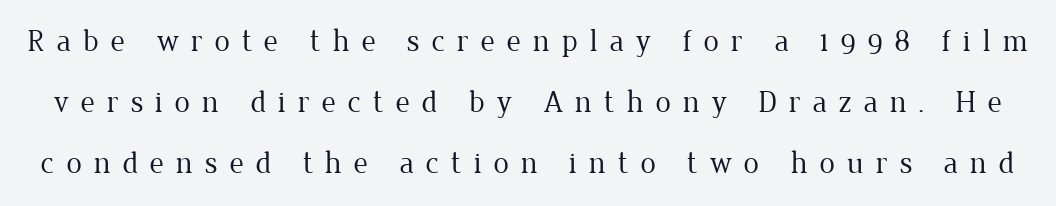
Q: Is the text bold? A: No.
Q: Is the text italic (slanted)? A: No, it is upright.
Q: Is the typeface a serif or a sans-serif typeface? A: Serif.
Q: Is the text underlined? A: No.
Q: Is the spacing between letters normal or unusually wide? A: Unusually wide.
Q: Is the spacing between lines tight, normal or loose? A: Loose.
Q: Width (condensed, normal, or wide)? A: Normal.
Q: Stroke contrast? A: Low.
Q: x-height? A: Medium.
Q: Monospaced? A: No.
